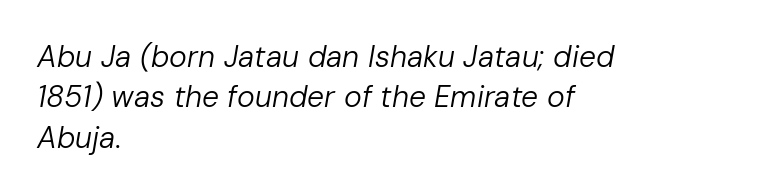
Q: Is the text bold? A: No.
Q: Is the text italic (slanted)? A: Yes, it leans right by about 10 degrees.
Q: Is the text underlined? A: No.
Q: How is the paragraph aligned? A: Left-aligned.
Q: Is the spacing between letters normal or unusually wide? A: Normal.
Q: Is the spacing between lines tight, normal or loose? A: Normal.
Q: Width (condensed, normal, or wide)? A: Normal.
Q: Stroke contrast? A: Low.
Q: x-height? A: Medium.
Q: Monospaced? A: No.
